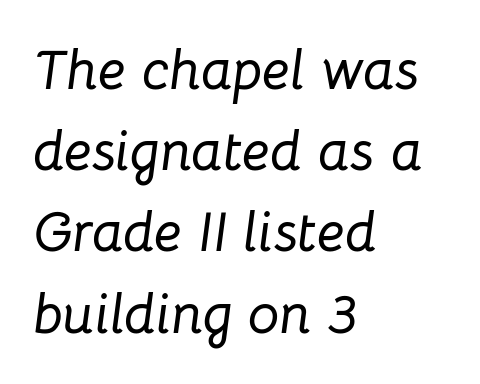
{"italic": "yes", "lean": "right", "slant_degrees": 8, "width": "normal", "stroke_contrast": "low", "x_height": "medium", "monospaced": "no", "underline": "no", "align": "left", "line_spacing": "normal", "line_spacing_ratio": 1.45, "letter_spacing": "normal", "letter_spacing_em": 0.0, "glyph_px": 56}
